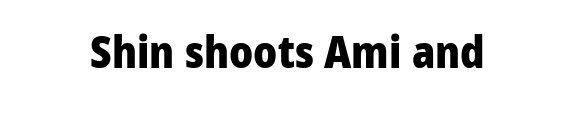
Do the letters lean? They stand straight. The gap between lines stays unmarked. Look at the stroke-to-counter ratio: heavy, a bold. This is sans-serif lettering, the kind often seen on screens and signage. The horizontal fit of the characters is conventional and even. A typesetter would call this proportional, since set widths differ per character.
